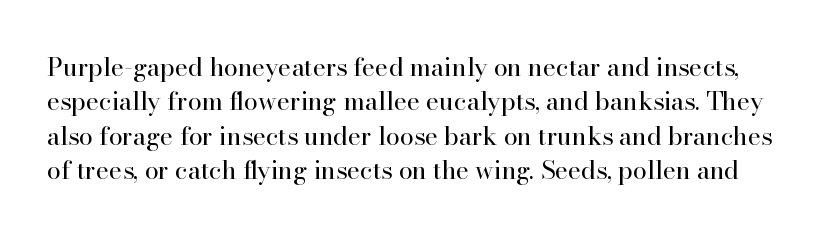
The image shows 25 px text type, upright; set normal line spacing (1.38x), normal letter spacing, not underlined.
